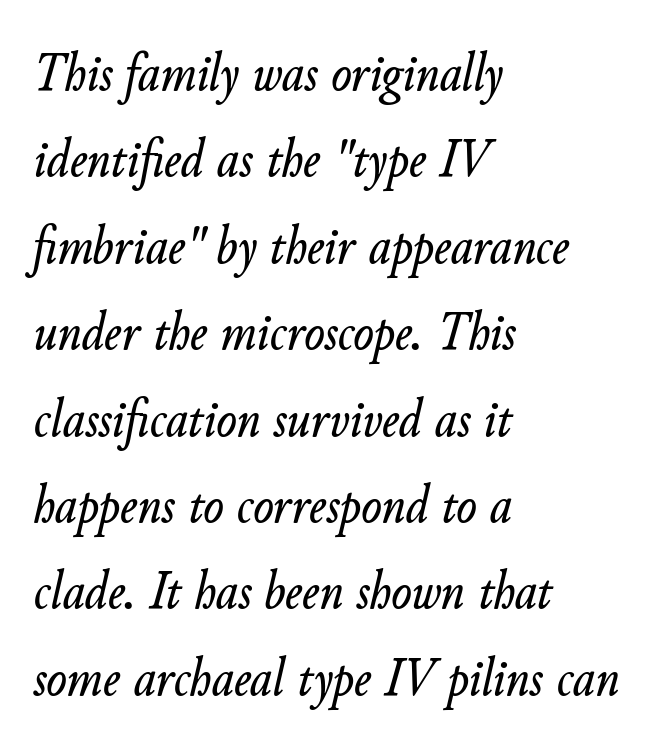
{"italic": "yes", "lean": "right", "slant_degrees": 11, "width": "normal", "stroke_contrast": "low", "x_height": "small", "monospaced": "no", "underline": "no", "align": "left", "line_spacing": "normal", "line_spacing_ratio": 1.6, "letter_spacing": "normal", "letter_spacing_em": 0.0, "glyph_px": 54}
